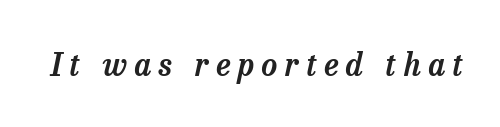
{"serif": "yes", "italic": "yes", "lean": "right", "slant_degrees": 13, "width": "normal", "stroke_contrast": "low", "x_height": "medium", "monospaced": "no", "underline": "no", "letter_spacing": "wide", "letter_spacing_em": 0.24, "glyph_px": 31}
